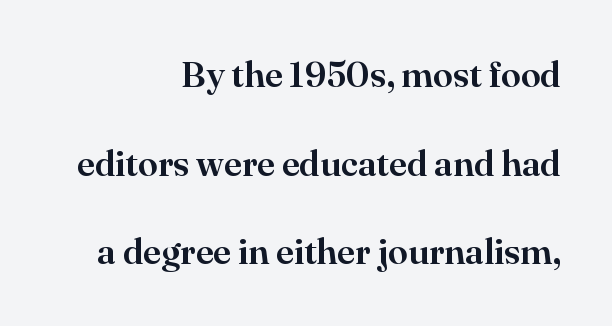
The image shows 36 px serif type, upright; set right-aligned, loose line spacing (2.46x), normal letter spacing, not underlined; high stroke contrast and a small x-height.
